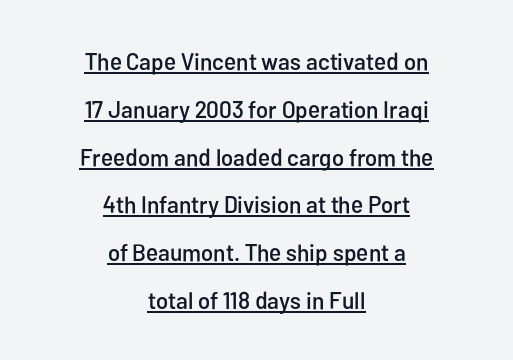
Q: Is the text italic (slanted)? A: No, it is upright.
Q: Is the text underlined? A: Yes.
Q: How is the paragraph aligned? A: Centered.
Q: Is the spacing between letters normal or unusually wide? A: Normal.
Q: Is the spacing between lines tight, normal or loose? A: Loose.
